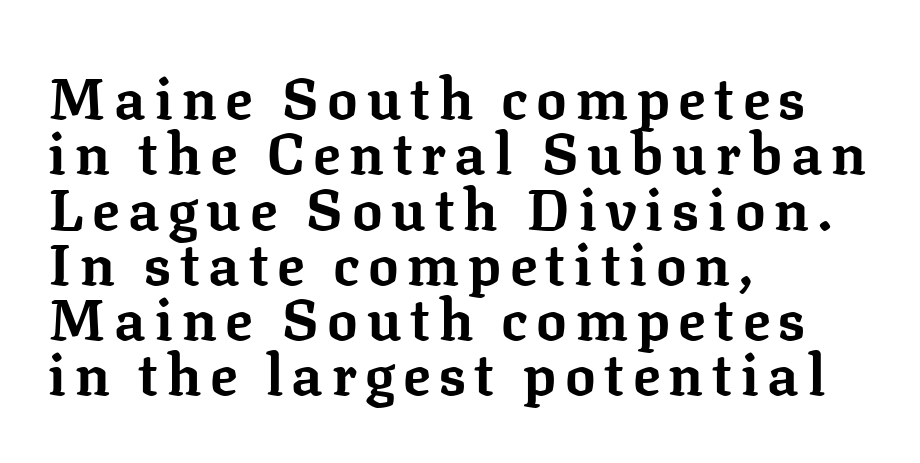
The image shows 57 px bold serif type, upright; set left-aligned, tight line spacing (0.97x), not underlined; low stroke contrast and a medium x-height.
